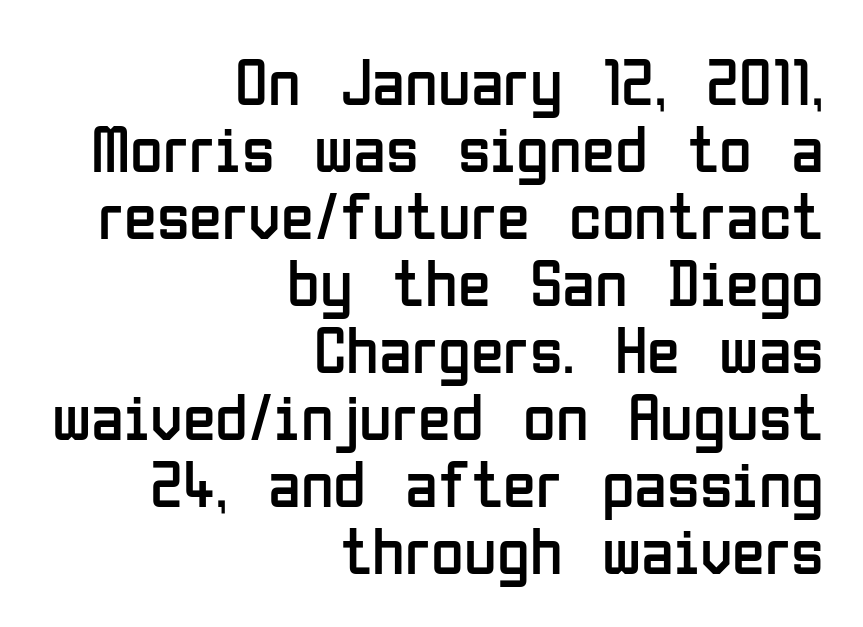
The image shows 67 px regular-weight, condensed sans-serif type, upright; set right-aligned, tight line spacing (1.0x), normal letter spacing, not underlined; low stroke contrast and a medium x-height.
